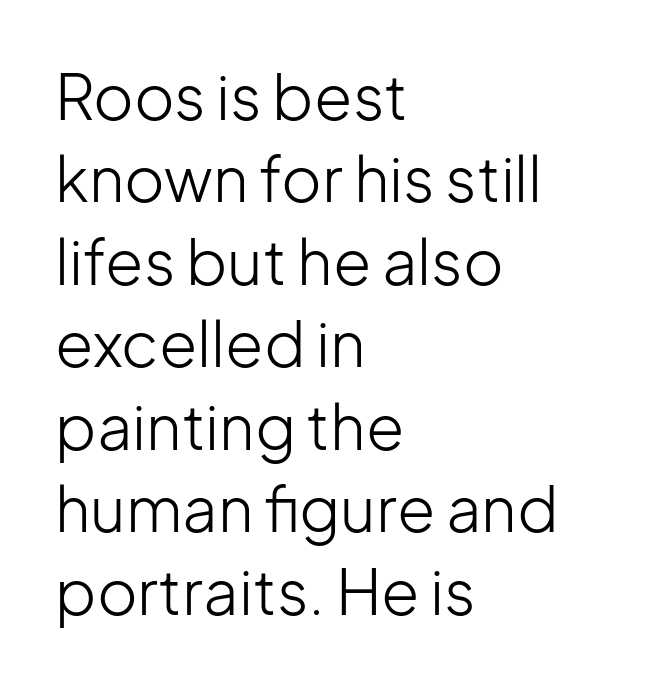
{"serif": "no", "italic": "no", "bold": "no", "weight": "light", "width": "normal", "stroke_contrast": "low", "x_height": "medium", "monospaced": "no", "underline": "no", "align": "left", "line_spacing": "normal", "line_spacing_ratio": 1.33, "letter_spacing": "normal", "letter_spacing_em": 0.0, "glyph_px": 62}
